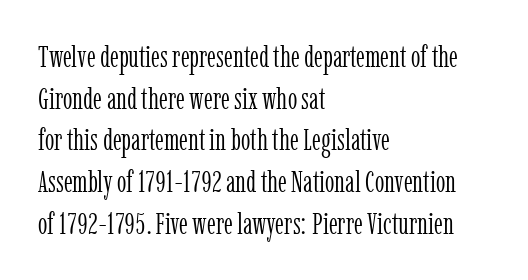
Q: Is the text bold? A: No.
Q: Is the text italic (slanted)? A: No, it is upright.
Q: Is the typeface a serif or a sans-serif typeface? A: Serif.
Q: Is the text underlined? A: No.
Q: How is the paragraph aligned? A: Left-aligned.
Q: Is the spacing between letters normal or unusually wide? A: Normal.
Q: Is the spacing between lines tight, normal or loose? A: Normal.
Q: Width (condensed, normal, or wide)? A: Condensed.
Q: Stroke contrast? A: Low.
Q: x-height? A: Medium.
Q: Monospaced? A: No.
